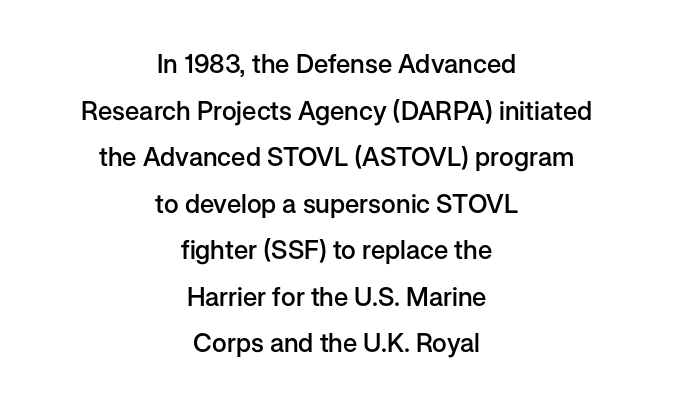
Q: Is the text bold? A: Semi-bold.
Q: Is the text italic (slanted)? A: No, it is upright.
Q: Is the text underlined? A: No.
Q: How is the paragraph aligned? A: Centered.
Q: Is the spacing between letters normal or unusually wide? A: Normal.
